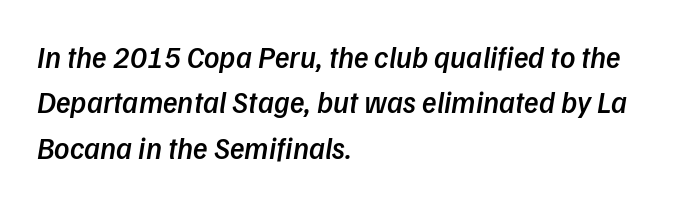
The rendering uses a moderate line-height, typical for paragraphs. Note the varied advance widths — an 'i' is clearly narrower than an 'm'. The strip under each line holds only bare page. Teacher's note: observe the even left margin — that is flush-left alignment. In terms of letterspacing, this is plain default setting. A typesetter would label this face a sans.
